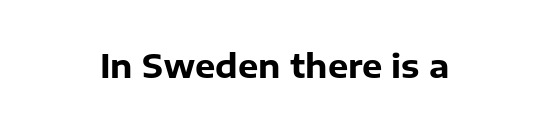
Q: Is the text bold? A: Yes.
Q: Is the text italic (slanted)? A: No, it is upright.
Q: Is the typeface a serif or a sans-serif typeface? A: Sans-serif.
Q: Is the text underlined? A: No.
Q: Is the spacing between letters normal or unusually wide? A: Normal.
Q: Width (condensed, normal, or wide)? A: Normal.
Q: Stroke contrast? A: Low.
Q: x-height? A: Medium.
Q: Monospaced? A: No.
